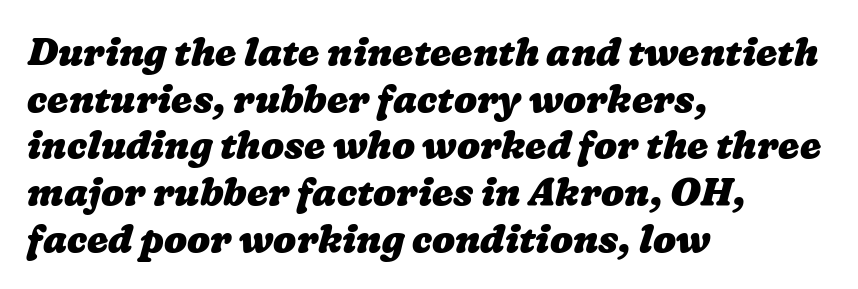
{"bold": "yes", "weight": "heavy", "width": "wide", "stroke_contrast": "low", "x_height": "medium", "monospaced": "no", "underline": "no", "align": "left", "line_spacing_ratio": 1.23, "letter_spacing": "normal", "letter_spacing_em": 0.0, "glyph_px": 38}
